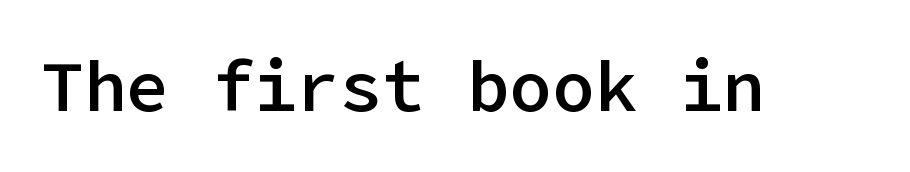
Q: Is the text bold? A: Semi-bold.
Q: Is the text italic (slanted)? A: No, it is upright.
Q: Is the typeface a serif or a sans-serif typeface? A: Sans-serif.
Q: Is the text underlined? A: No.
Q: Is the spacing between letters normal or unusually wide? A: Normal.
Q: Width (condensed, normal, or wide)? A: Normal.
Q: Stroke contrast? A: Low.
Q: x-height? A: Medium.
